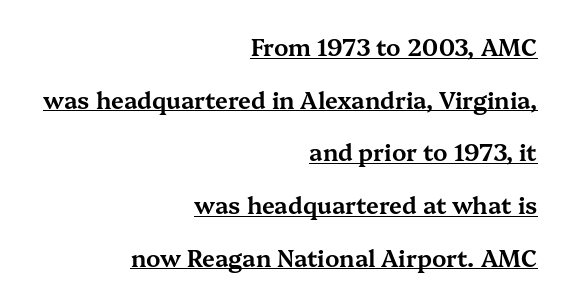
Q: Is the text italic (slanted)? A: No, it is upright.
Q: Is the text underlined? A: Yes.
Q: How is the paragraph aligned? A: Right-aligned.
Q: Is the spacing between letters normal or unusually wide? A: Normal.
Q: Is the spacing between lines tight, normal or loose? A: Loose.
